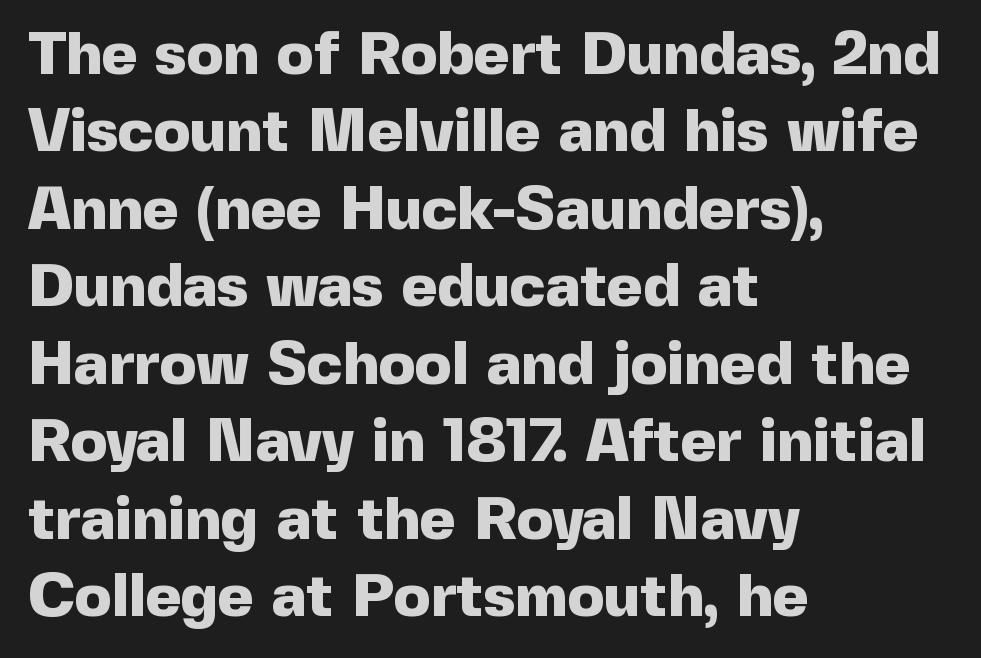
Q: Is the text bold? A: Yes.
Q: Is the text italic (slanted)? A: No, it is upright.
Q: Is the typeface a serif or a sans-serif typeface? A: Sans-serif.
Q: Is the text underlined? A: No.
Q: How is the paragraph aligned? A: Left-aligned.
Q: Is the spacing between letters normal or unusually wide? A: Normal.
Q: Is the spacing between lines tight, normal or loose? A: Normal.
Q: Width (condensed, normal, or wide)? A: Normal.
Q: x-height? A: Medium.
Q: Monospaced? A: No.
